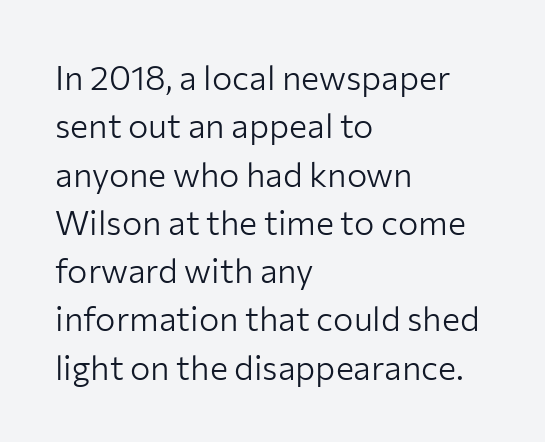
Q: Is the text bold? A: No.
Q: Is the text italic (slanted)? A: No, it is upright.
Q: Is the typeface a serif or a sans-serif typeface? A: Sans-serif.
Q: Is the text underlined? A: No.
Q: How is the paragraph aligned? A: Left-aligned.
Q: Is the spacing between letters normal or unusually wide? A: Normal.
Q: Is the spacing between lines tight, normal or loose? A: Normal.
Q: Width (condensed, normal, or wide)? A: Normal.
Q: Stroke contrast? A: Low.
Q: x-height? A: Medium.
Q: Monospaced? A: No.
